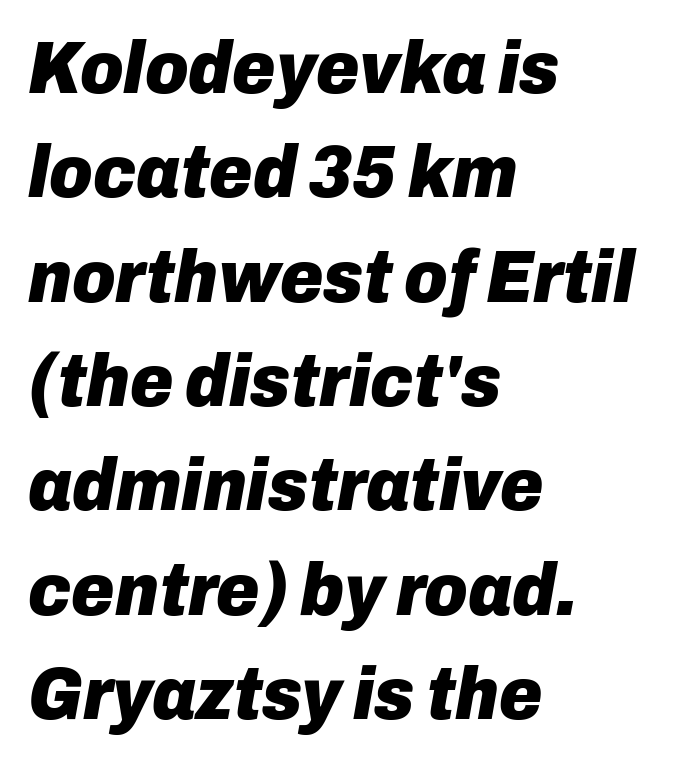
This sample uses plain, unmodified letter spacing. Successive baselines arrive at the customary interval. Words float on clear page, feet unadorned. Spacing verdict: proportional, widths tailored to each character. These lines stack with their left ends in a neat column. A full-strength bold gives these letters their thick strokes.
